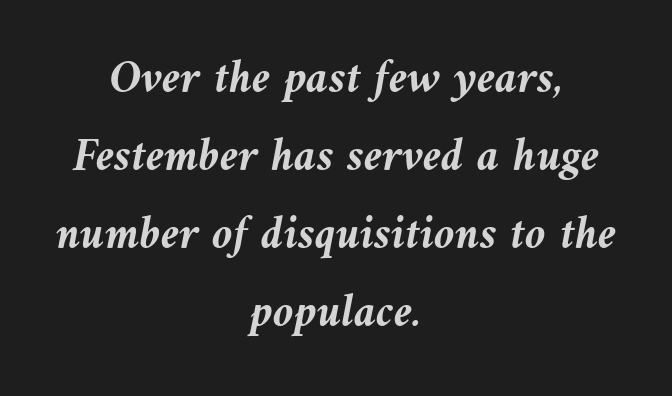
Here the designer chose a conventional face with non-uniform glyph widths. Nobody touched the tracking dial on this one. A typesetter would call this leading conventional body-copy spacing. Rendered with sloped, italic letterforms. Emphasis by weight is at full strength: bold.
